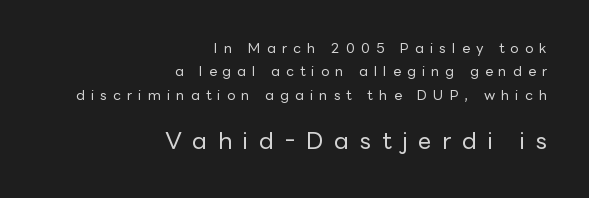
The image shows 24 px text type, upright; set right-aligned, normal line spacing (1.67x), unusually wide letter spacing (+0.44 em), not underlined; the second (bottom) block is 1.71x larger.
